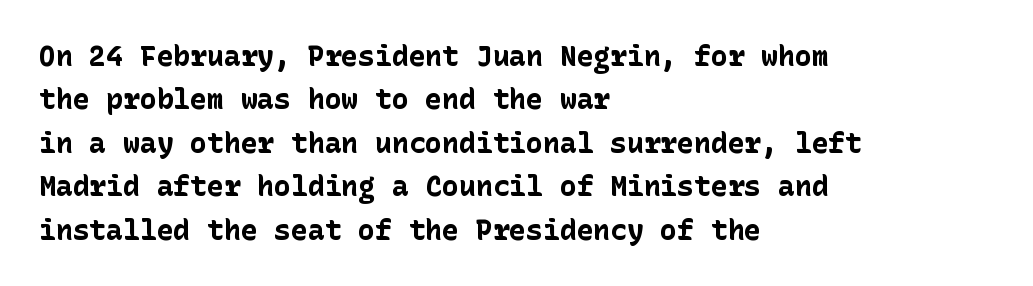
Q: Is the text bold? A: Yes.
Q: Is the text italic (slanted)? A: No, it is upright.
Q: Is the typeface a serif or a sans-serif typeface? A: Sans-serif.
Q: Is the text underlined? A: No.
Q: How is the paragraph aligned? A: Left-aligned.
Q: Is the spacing between letters normal or unusually wide? A: Normal.
Q: Is the spacing between lines tight, normal or loose? A: Normal.
Q: Width (condensed, normal, or wide)? A: Normal.
Q: Stroke contrast? A: Low.
Q: x-height? A: Medium.
